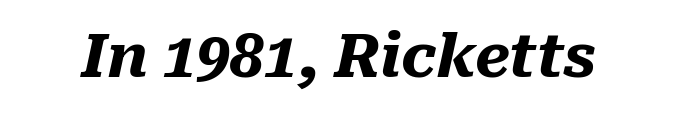
The image shows 60 px heavy type, italic (leaning right); set normal letter spacing, not underlined; medium stroke contrast and a medium x-height.
